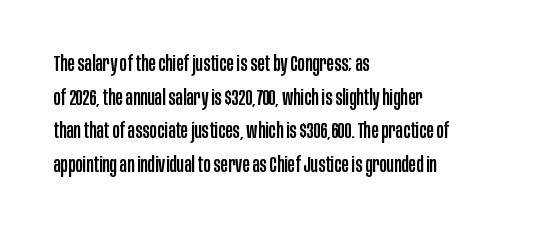
Q: Is the text italic (slanted)? A: No, it is upright.
Q: Is the text underlined? A: No.
Q: How is the paragraph aligned? A: Left-aligned.
Q: Is the spacing between letters normal or unusually wide? A: Normal.
Q: Is the spacing between lines tight, normal or loose? A: Normal.
